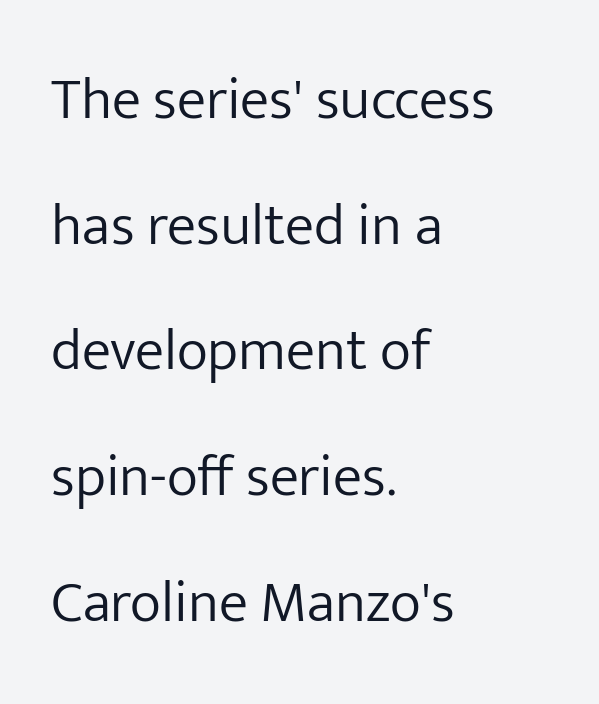
{"serif": "no", "italic": "no", "bold": "no", "weight": "light", "width": "normal", "stroke_contrast": "low", "x_height": "medium", "monospaced": "no", "underline": "no", "align": "left", "line_spacing": "loose", "line_spacing_ratio": 2.13, "letter_spacing": "normal", "letter_spacing_em": 0.0, "glyph_px": 59}
